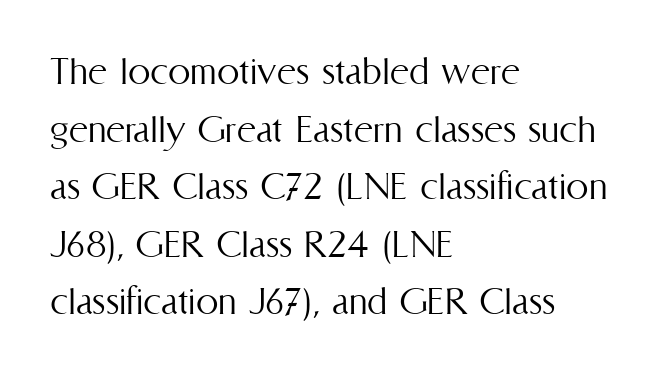
Q: Is the text bold? A: No.
Q: Is the text italic (slanted)? A: No, it is upright.
Q: Is the text underlined? A: No.
Q: How is the paragraph aligned? A: Left-aligned.
Q: Is the spacing between letters normal or unusually wide? A: Normal.
Q: Is the spacing between lines tight, normal or loose? A: Normal.
Q: Width (condensed, normal, or wide)? A: Condensed.
Q: Stroke contrast? A: Medium.
Q: x-height? A: Medium.
Q: Monospaced? A: No.
